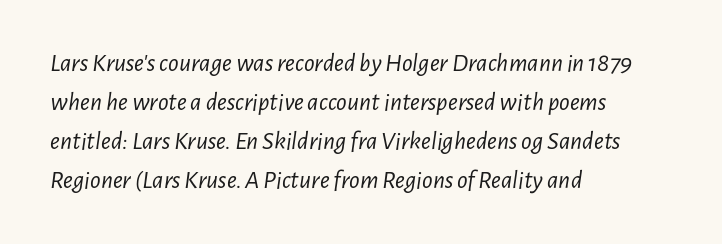
The image shows 26 px text type, italic (leaning right); set left-aligned, normal line spacing (1.5x), normal letter spacing, not underlined.
